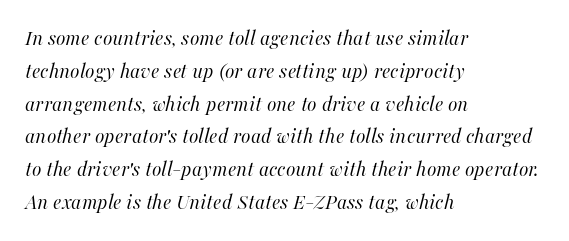
{"italic": "yes", "lean": "right", "slant_degrees": 16, "bold": "no", "underline": "no", "align": "left", "line_spacing": "normal", "line_spacing_ratio": 1.49, "letter_spacing": "normal", "letter_spacing_em": 0.0, "glyph_px": 22}
